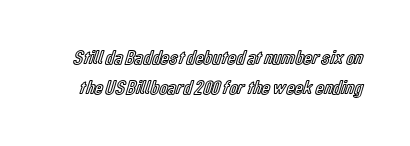
{"underline": "no", "line_spacing": "normal", "line_spacing_ratio": 1.48, "letter_spacing": "normal", "letter_spacing_em": 0.0, "glyph_px": 20}
